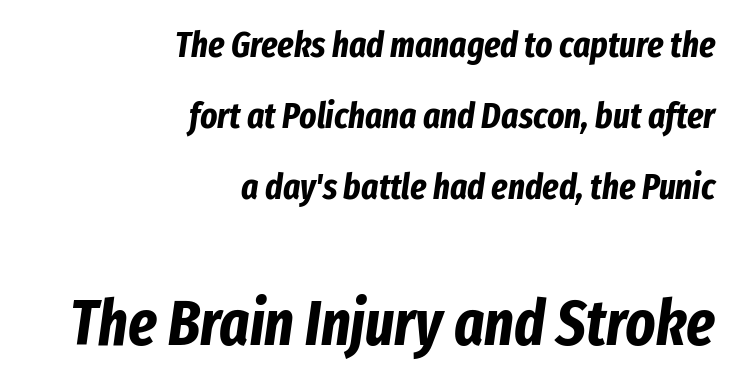
Q: Is the text bold? A: Yes.
Q: Is the text italic (slanted)? A: Yes, it leans right by about 8 degrees.
Q: Is the text underlined? A: No.
Q: How is the paragraph aligned? A: Right-aligned.
Q: Is the spacing between letters normal or unusually wide? A: Normal.
Q: Is the spacing between lines tight, normal or loose? A: Loose.
Q: Which block of text is set in a larger size, the first (top) or the second (bottom)? A: The second (bottom) one.
Q: Width (condensed, normal, or wide)? A: Condensed.
Q: Stroke contrast? A: Low.
Q: x-height? A: Medium.
Q: Monospaced? A: No.
